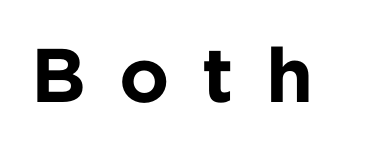
{"serif": "no", "italic": "no", "bold": "yes", "weight": "bold", "width": "normal", "stroke_contrast": "low", "x_height": "medium", "monospaced": "no", "underline": "no", "letter_spacing": "wide", "letter_spacing_em": 0.43, "glyph_px": 76}
